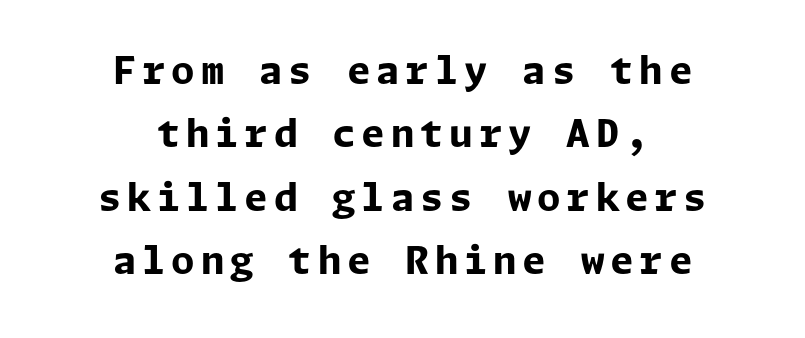
The typography opts for an upright posture over an oblique one. The designer left line spacing at the default. The typesetter chose a symmetrical, centered arrangement here. A clean baseline with only descenders dipping below it.
